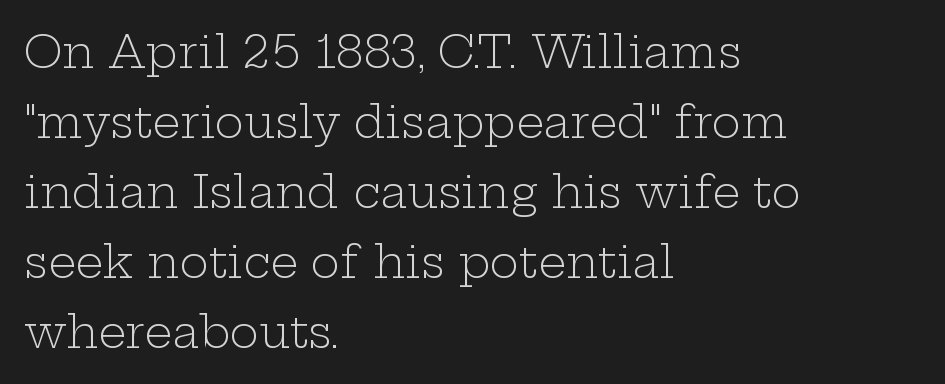
The image shows 44 px light, wide serif type, upright; set left-aligned, normal line spacing (1.59x), normal letter spacing, not underlined; low stroke contrast and a medium x-height.
